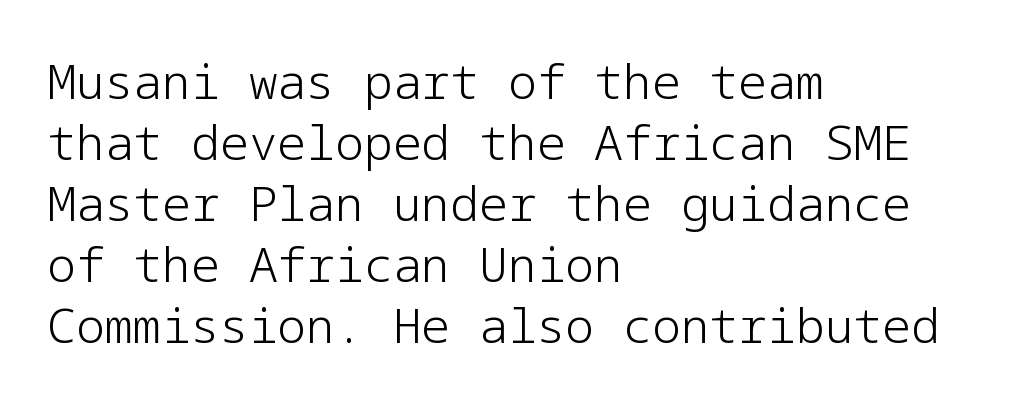
{"serif": "no", "italic": "no", "bold": "no", "weight": "light", "width": "normal", "stroke_contrast": "low", "x_height": "medium", "underline": "no", "align": "left", "line_spacing": "normal", "line_spacing_ratio": 1.27, "letter_spacing": "normal", "letter_spacing_em": 0.0, "glyph_px": 48}
